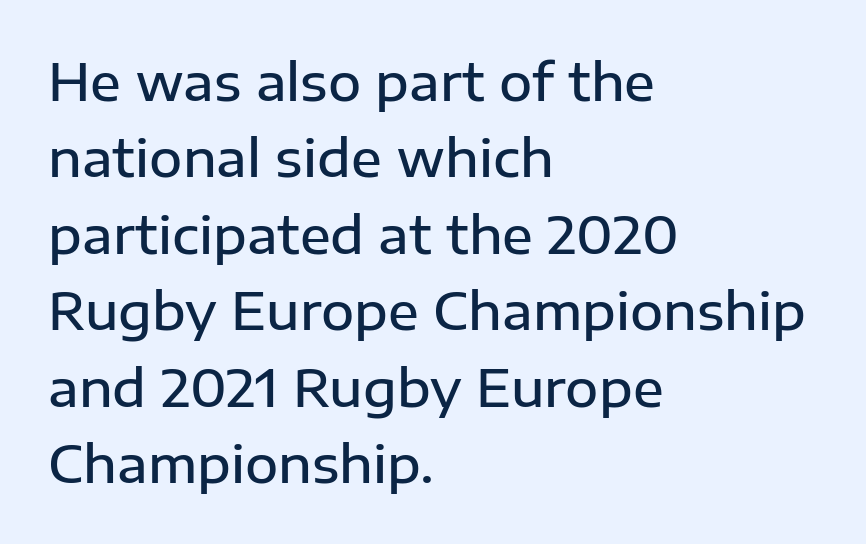
The image shows 51 px semibold sans-serif type, upright; set left-aligned, normal line spacing (1.5x), normal letter spacing, not underlined; low stroke contrast and a medium x-height.
